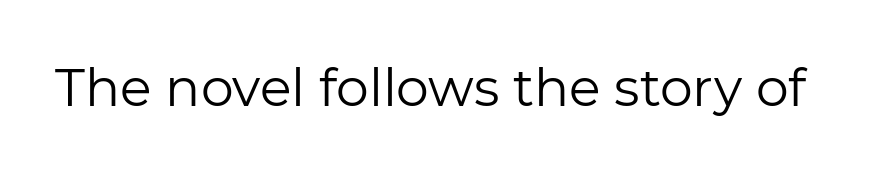
The image shows 52 px regular-weight sans-serif type, upright; set normal letter spacing, not underlined; low stroke contrast and a medium x-height.
